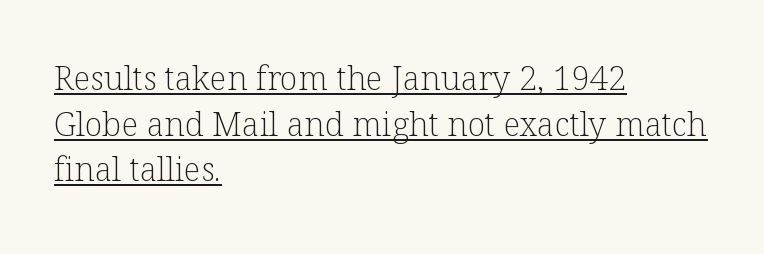
This rendering uses left alignment, leaving the right contour irregular. Compared with typical body copy, the letter spacing here is the same. The face looks like a standard text weight, possibly lighter. Think of a printed novel: that variable character pitch is what you see here. The axis of the letterforms is exactly vertical.
